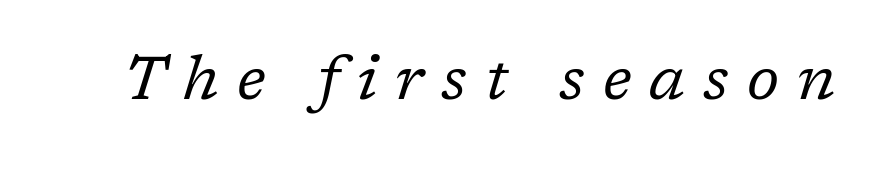
The face used here is seriffed, in the tradition of book romans. Honestly, there is no underline to notice here at all. Looks like regular typesetting: each glyph gets only the width it needs. Each stroke keeps to a modest, everyday thickness or less.
